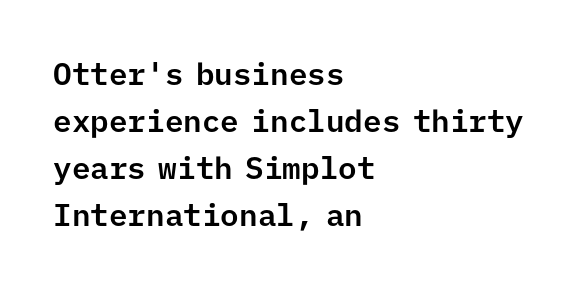
{"serif": "no", "italic": "no", "width": "normal", "stroke_contrast": "low", "x_height": "medium", "monospaced": "yes", "underline": "no", "align": "left", "line_spacing": "normal", "line_spacing_ratio": 1.52, "letter_spacing": "normal", "letter_spacing_em": 0.0, "glyph_px": 31}
